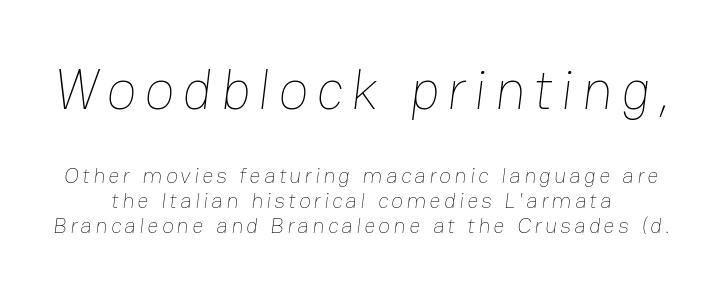
Each letter keeps its own natural width here, so spacing adapts to shape. Ink coverage per letter is moderate at most. Underline: absent. The lines are packed closely together with very little leading. The face used here appears at its bigger size in the upper chunk.
